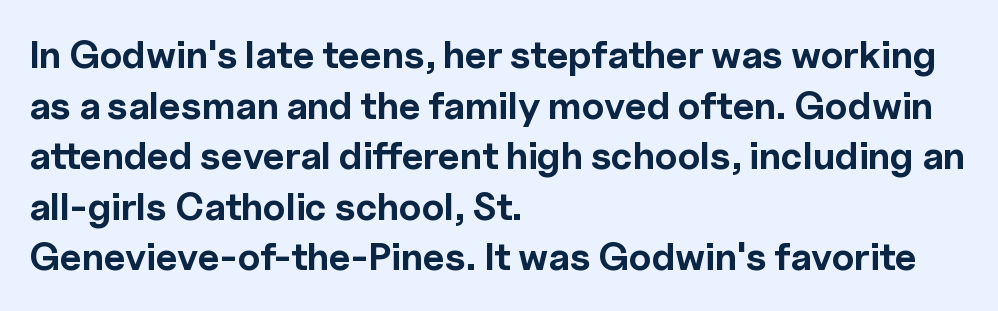
The image shows 38 px bold sans-serif type, upright; set left-aligned, normal line spacing (1.33x), normal letter spacing, not underlined; a medium x-height.
